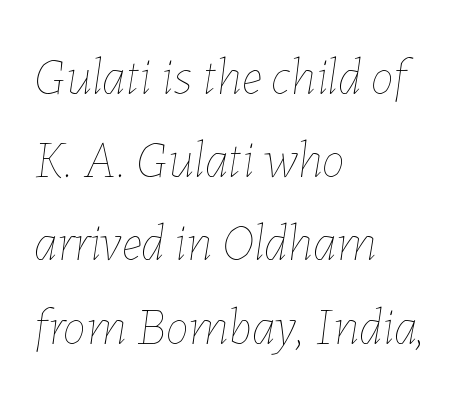
{"italic": "yes", "lean": "right", "slant_degrees": 7, "bold": "no", "weight": "thin", "width": "normal", "stroke_contrast": "low", "x_height": "medium", "monospaced": "no", "underline": "no", "align": "left", "line_spacing": "normal", "line_spacing_ratio": 1.6, "letter_spacing": "normal", "letter_spacing_em": 0.0, "glyph_px": 52}
